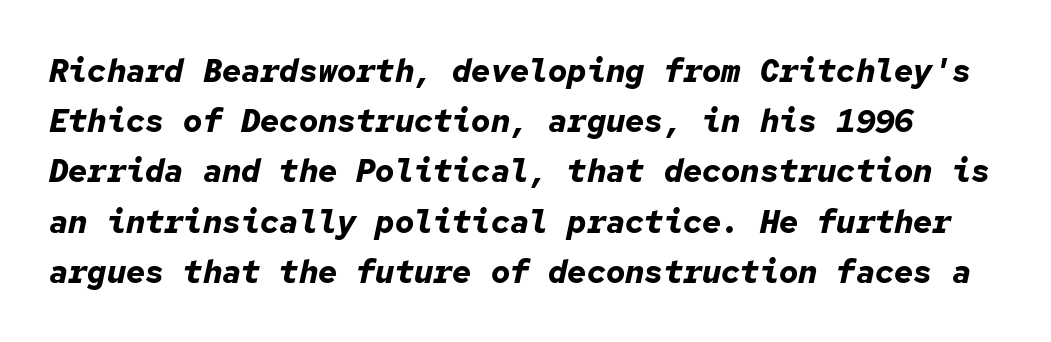
Q: Is the text bold? A: Yes.
Q: Is the text italic (slanted)? A: Yes, it leans right by about 12 degrees.
Q: Is the text underlined? A: No.
Q: Is the spacing between letters normal or unusually wide? A: Normal.
Q: Is the spacing between lines tight, normal or loose? A: Normal.
Q: Width (condensed, normal, or wide)? A: Normal.
Q: Stroke contrast? A: Low.
Q: x-height? A: Medium.
Q: Monospaced? A: Yes.
